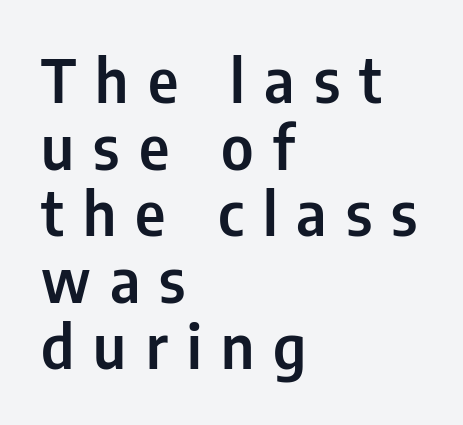
The image shows 60 px condensed sans-serif type, upright; set left-aligned, tight line spacing (1.11x), unusually wide letter spacing (+0.32 em), not underlined; low stroke contrast and a medium x-height.
